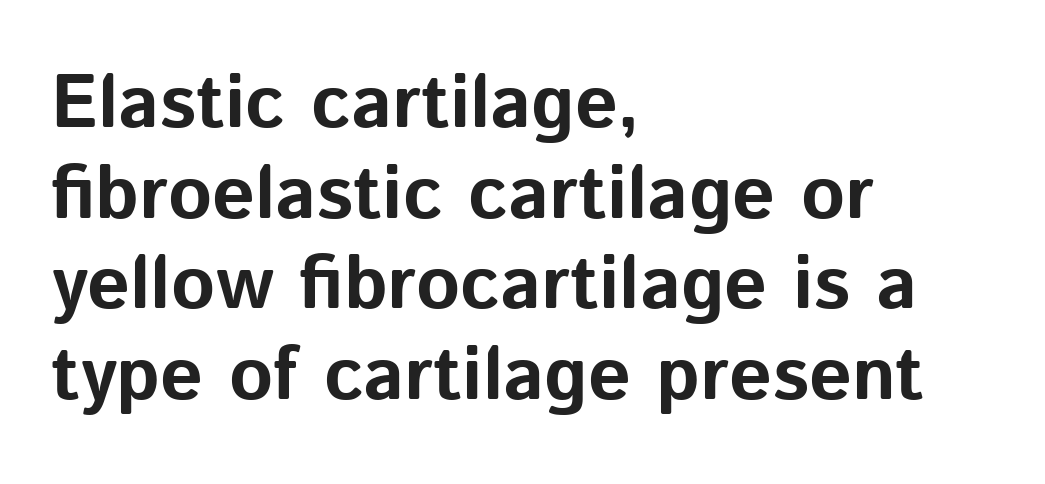
The image shows 75 px bold sans-serif type, upright; set left-aligned, line spacing 1.21x, normal letter spacing, not underlined; low stroke contrast and a medium x-height.
